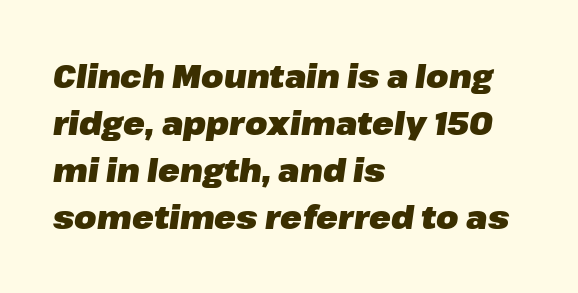
Teacher's note: observe the even left margin — that is flush-left alignment. It's the slanting kind of type. Do the characters align in a grid? No, the font is proportional. You'd pick this weight for a headline — it's a proper bold. The baseline area is clear. Look at the tracking — it's just the regular setting, nothing added.
